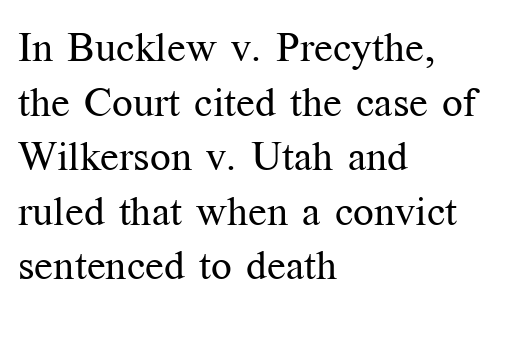
Are there feet on the stems? There are — it's a serif. A typesetter would mark this as roman, not italic. The line-height multiplier appears to be the usual default. Character widths vary here, with narrow letters taking less room than wide ones. A clean baseline with only descenders dipping below it. The lines in this sample share a left origin and differ only in where they stop.
